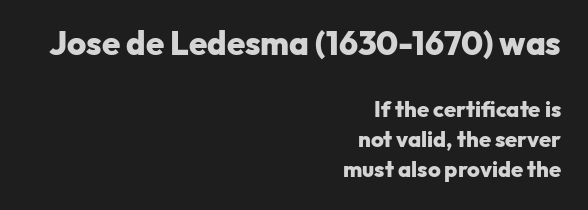
The image shows 33 px heavy sans-serif type, upright; set right-aligned, normal line spacing (1.36x), normal letter spacing, not underlined; the first (top) block is 1.5x larger; low stroke contrast and a medium x-height.
